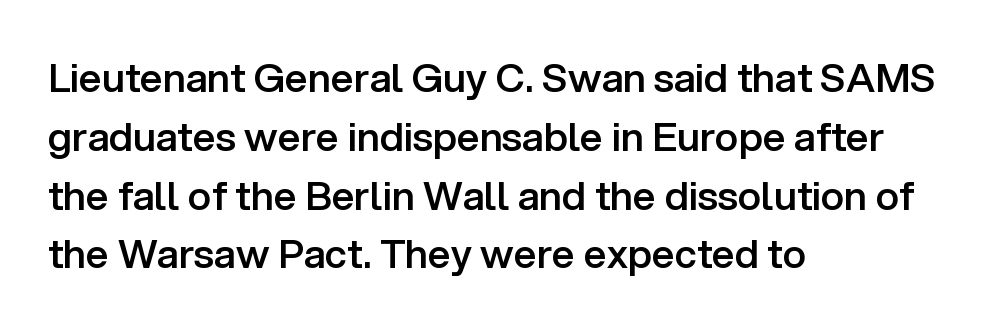
Q: Is the text bold? A: Semi-bold.
Q: Is the text italic (slanted)? A: No, it is upright.
Q: Is the typeface a serif or a sans-serif typeface? A: Sans-serif.
Q: Is the text underlined? A: No.
Q: How is the paragraph aligned? A: Left-aligned.
Q: Is the spacing between letters normal or unusually wide? A: Normal.
Q: Is the spacing between lines tight, normal or loose? A: Normal.
Q: Width (condensed, normal, or wide)? A: Normal.
Q: Stroke contrast? A: Low.
Q: x-height? A: Medium.
Q: Monospaced? A: No.
